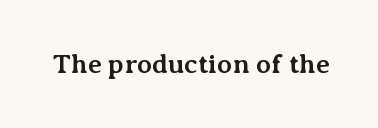
What stands out about the letter spacing? Nothing — it is the standard amount. No italicization has been applied; the sample stays upright. The gap between lines stays unmarked. Thick stems and heavy bowls — unmistakably bold.
